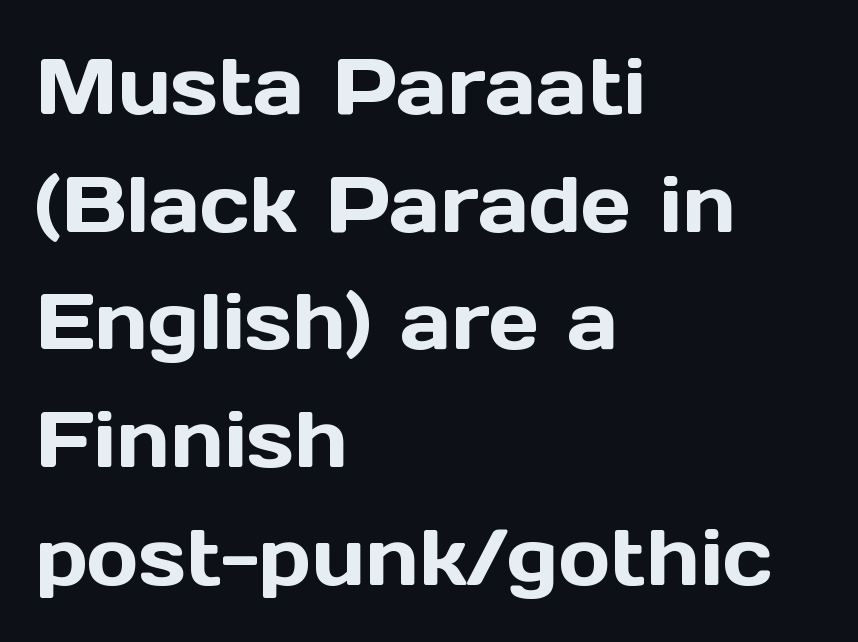
Q: Is the text italic (slanted)? A: No, it is upright.
Q: Is the typeface a serif or a sans-serif typeface? A: Sans-serif.
Q: Is the text underlined? A: No.
Q: How is the paragraph aligned? A: Left-aligned.
Q: Is the spacing between letters normal or unusually wide? A: Normal.
Q: Is the spacing between lines tight, normal or loose? A: Normal.
Q: Width (condensed, normal, or wide)? A: Normal.
Q: x-height? A: Medium.
Q: Monospaced? A: No.
